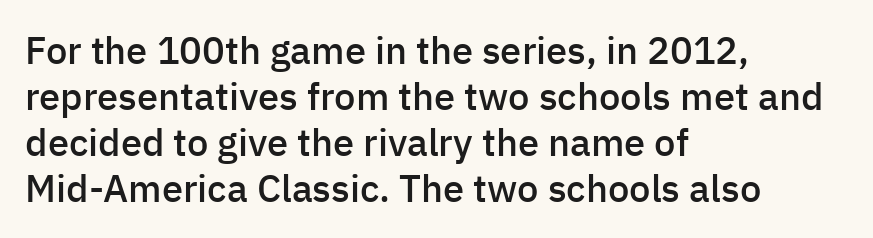
Typographic density is moderately raised because the face is semibold. You could not count columns in this text — the font is proportionally spaced. Clear beneath every line of the passage. The letters stand upright; this is a roman face. To sum up the face: it is a sans, with no serifs. A student would call this left alignment; a typographer would say flush left, rag right.
